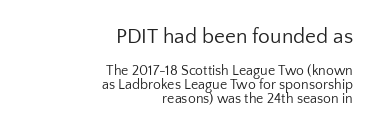
{"italic": "no", "bold": "no", "underline": "no", "align": "right", "line_spacing": "tight", "line_spacing_ratio": 1.01, "letter_spacing": "normal", "letter_spacing_em": 0.0, "larger_block": "first", "size_ratio": 1.5, "glyph_px": 21}
